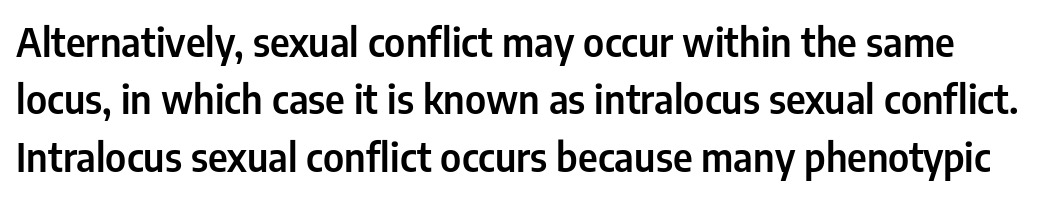
The image shows 39 px condensed sans-serif type, upright; set normal line spacing (1.47x), normal letter spacing, not underlined; low stroke contrast and a medium x-height.
